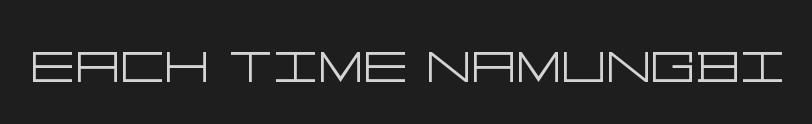
Is the type heavy? It reads as light-to-regular instead. What stands out about the letter spacing? Nothing — it is the standard amount. Every character sits straight up, as roman type does. Check the space under the baseline: it is left empty. The font family rendered here belongs to the sans-serif group.
